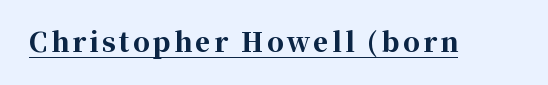
The image shows 26 px bold type, upright; set underlined.
